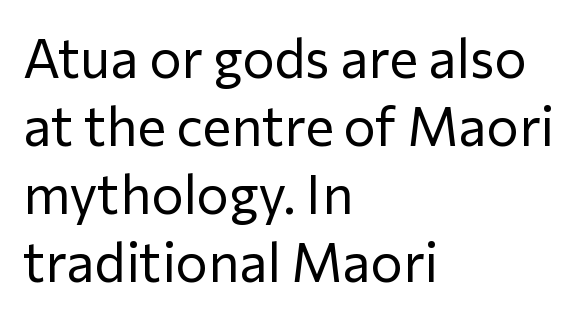
Q: Is the text bold? A: No.
Q: Is the text italic (slanted)? A: No, it is upright.
Q: Is the typeface a serif or a sans-serif typeface? A: Sans-serif.
Q: Is the text underlined? A: No.
Q: How is the paragraph aligned? A: Left-aligned.
Q: Is the spacing between letters normal or unusually wide? A: Normal.
Q: Is the spacing between lines tight, normal or loose? A: Normal.
Q: Width (condensed, normal, or wide)? A: Normal.
Q: Stroke contrast? A: Low.
Q: x-height? A: Medium.
Q: Monospaced? A: No.
